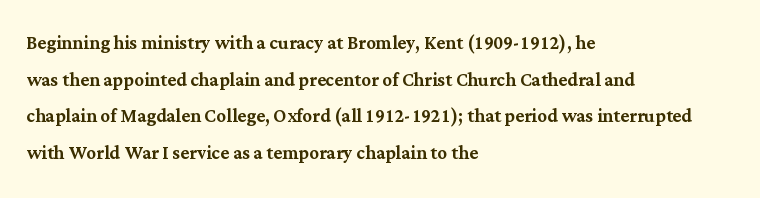
{"italic": "no", "underline": "no", "align": "left", "line_spacing": "normal", "line_spacing_ratio": 1.53, "letter_spacing": "normal", "letter_spacing_em": 0.0, "glyph_px": 24}
